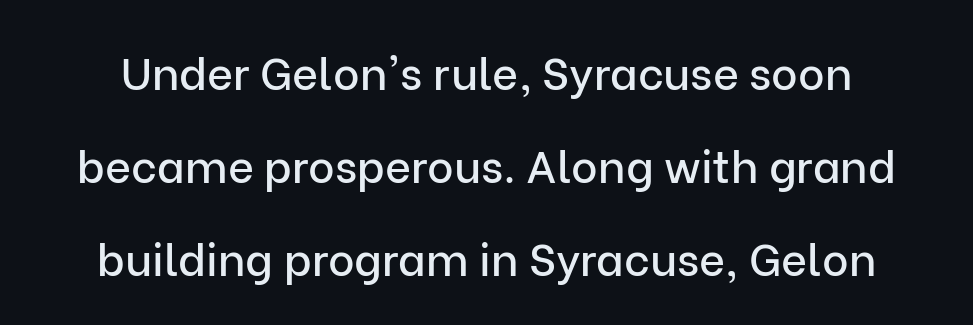
The image shows 45 px sans-serif type, upright; set loose line spacing (2.07x), normal letter spacing, not underlined; low stroke contrast and a medium x-height.
